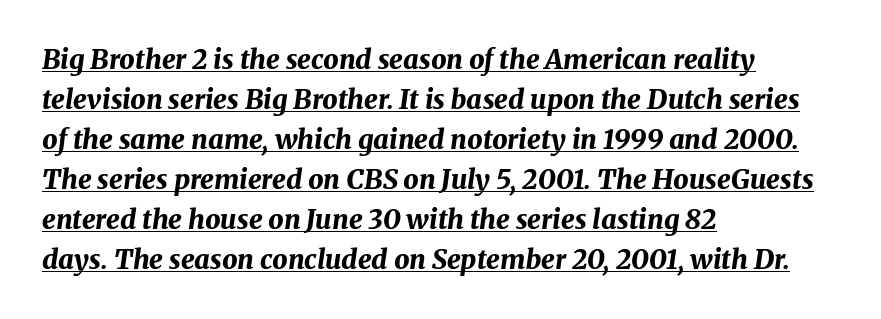
{"italic": "yes", "lean": "right", "slant_degrees": 8, "bold": "yes", "underline": "yes", "align": "left", "line_spacing": "normal", "line_spacing_ratio": 1.48, "letter_spacing": "normal", "letter_spacing_em": 0.0, "glyph_px": 27}
